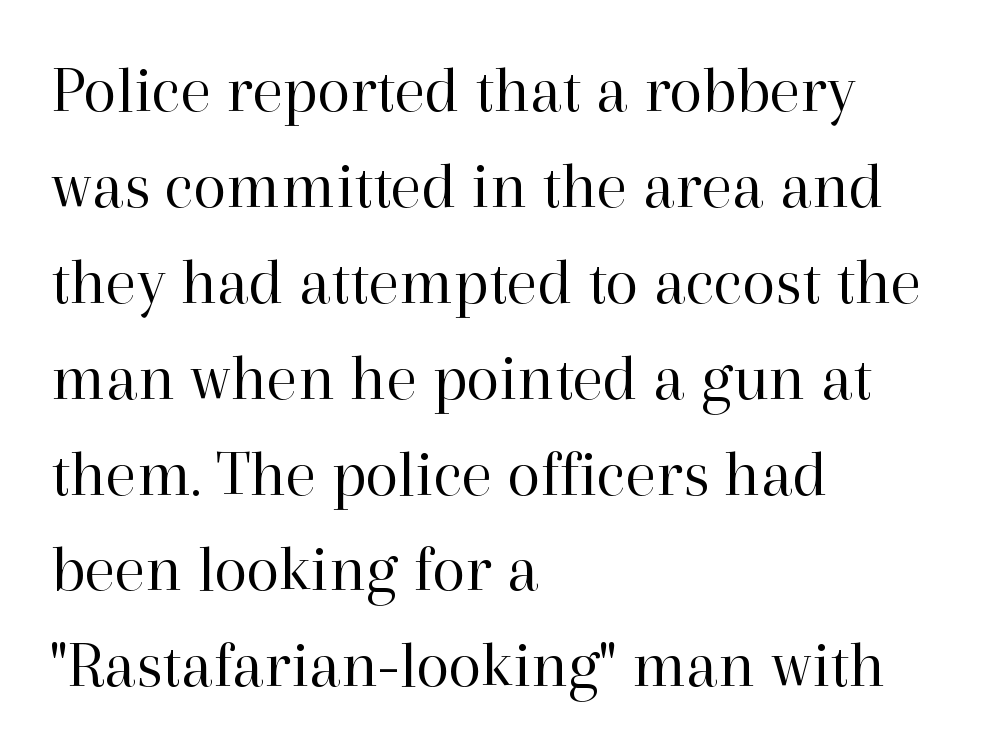
You could call the tracking neutral — neither tight nor loose. Summary of vertical rhythm: regular, with standard interline spacing. When letters stand straight like this, we call the style roman or upright. The passage shown is typed in a proportional face where columns would drift.
